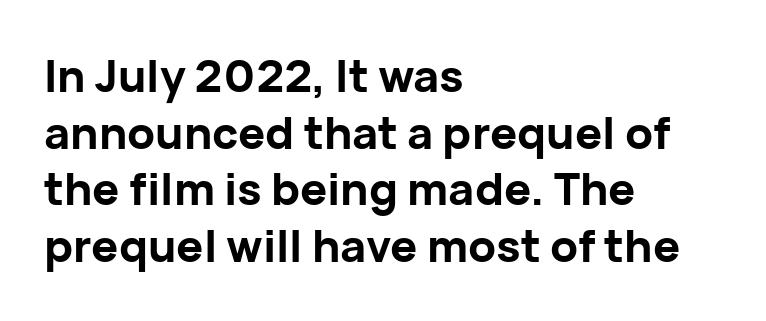
{"serif": "no", "italic": "no", "bold": "yes", "weight": "bold", "width": "normal", "stroke_contrast": "low", "x_height": "medium", "monospaced": "no", "underline": "no", "align": "left", "line_spacing": "normal", "line_spacing_ratio": 1.26, "letter_spacing": "normal", "letter_spacing_em": 0.0, "glyph_px": 45}
